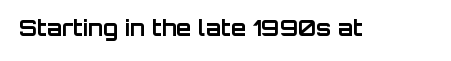
Short note: letters normally spaced. Words float on clear page, feet unadorned. The letters stand upright; this is a roman face. Heavy, bold letterforms.
